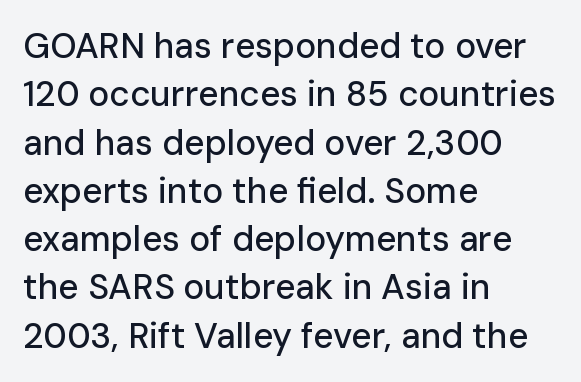
In terms of leading, this rendering sits right in the middle. Posture: vertical. Tracking value appears to be zero — textbook default spacing. Typeset ragged right — the left edge is the straight one. Underline: absent.
